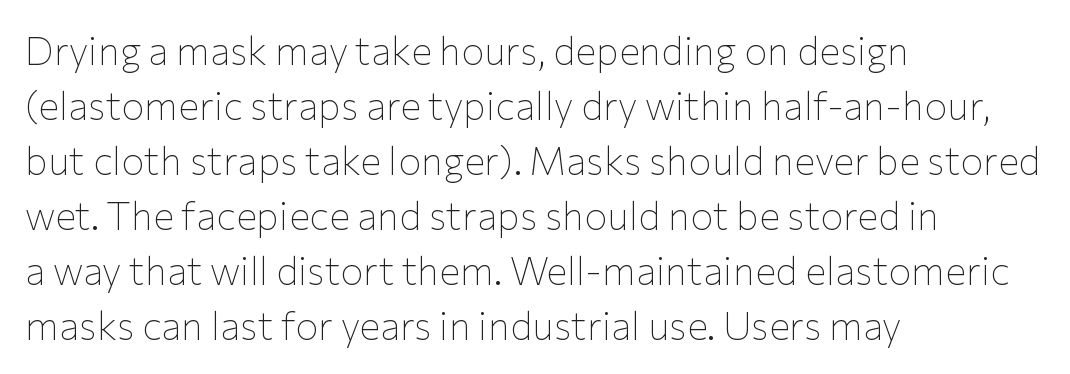
Evenly set lines give the paragraph a standard silhouette. Looks like regular typesetting: each glyph gets only the width it needs. Weight: not bold — regular or lighter. The text was rendered using a sans face with plain stroke endings.
